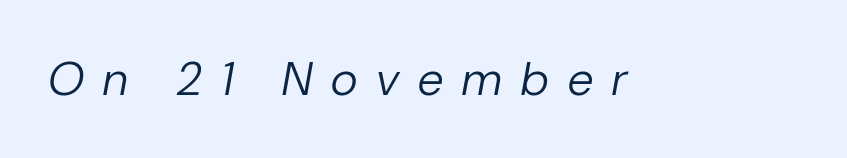
{"italic": "yes", "lean": "right", "slant_degrees": 10, "bold": "no", "weight": "regular", "width": "normal", "stroke_contrast": "low", "x_height": "medium", "monospaced": "no", "underline": "no", "letter_spacing": "wide", "letter_spacing_em": 0.41, "glyph_px": 47}
